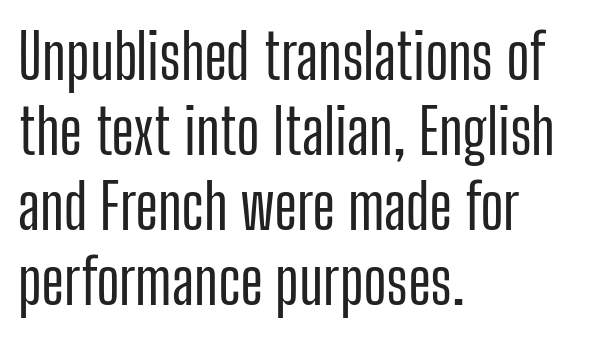
Q: Is the text italic (slanted)? A: No, it is upright.
Q: Is the typeface a serif or a sans-serif typeface? A: Sans-serif.
Q: Is the text underlined? A: No.
Q: How is the paragraph aligned? A: Left-aligned.
Q: Is the spacing between letters normal or unusually wide? A: Normal.
Q: Width (condensed, normal, or wide)? A: Condensed.
Q: Stroke contrast? A: Low.
Q: x-height? A: Medium.
Q: Monospaced? A: No.
